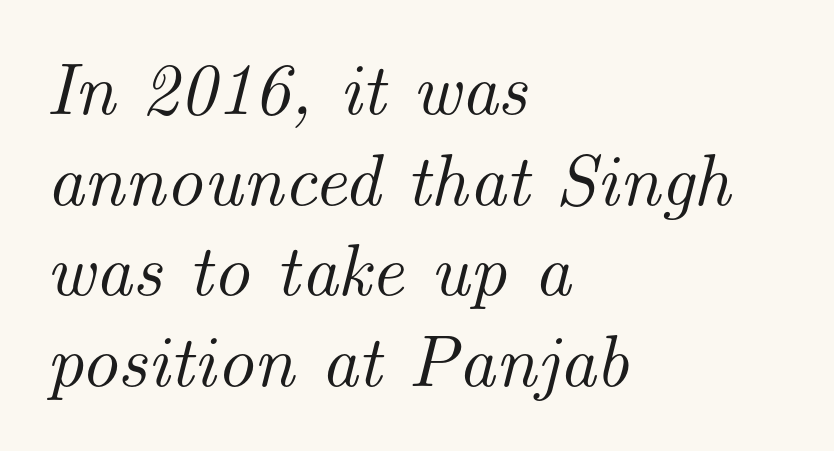
Q: Is the text italic (slanted)? A: Yes, it leans right by about 14 degrees.
Q: Is the typeface a serif or a sans-serif typeface? A: Serif.
Q: Is the text underlined? A: No.
Q: How is the paragraph aligned? A: Left-aligned.
Q: Is the spacing between letters normal or unusually wide? A: Normal.
Q: Width (condensed, normal, or wide)? A: Normal.
Q: Stroke contrast? A: Medium.
Q: x-height? A: Small.
Q: Monospaced? A: No.
